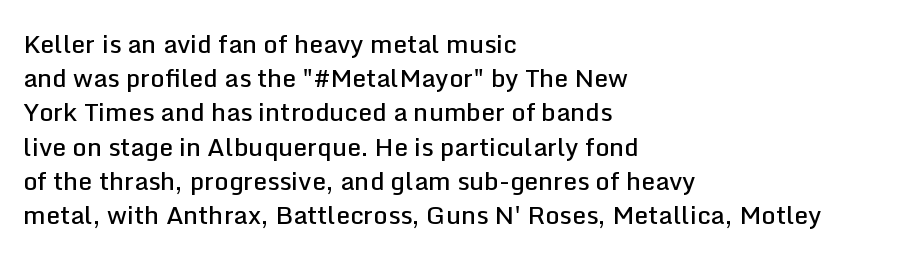
{"italic": "no", "bold": "semi", "underline": "no", "align": "left", "line_spacing": "normal", "line_spacing_ratio": 1.37, "letter_spacing": "normal", "letter_spacing_em": 0.0, "glyph_px": 25}
